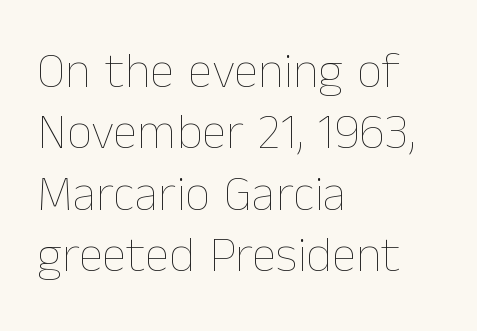
{"italic": "no", "bold": "no", "weight": "thin", "width": "normal", "stroke_contrast": "low", "x_height": "medium", "monospaced": "no", "underline": "no", "align": "left", "line_spacing_ratio": 1.23, "letter_spacing": "normal", "letter_spacing_em": 0.0, "glyph_px": 50}
